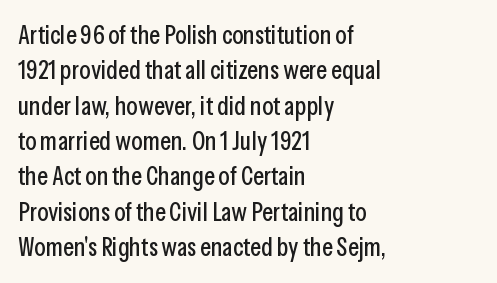
The passage shown stacks its lines at a standard gap. These lines stack with their left ends in a neat column. A roman cut, with each character standing at attention. Caption: standard tracking, unaltered. Words float on clear page, feet unadorned.
